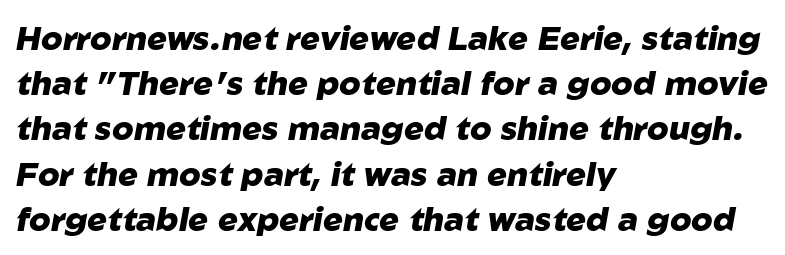
Q: Is the text bold? A: Yes.
Q: Is the text italic (slanted)? A: Yes, it leans right by about 10 degrees.
Q: Is the text underlined? A: No.
Q: How is the paragraph aligned? A: Left-aligned.
Q: Is the spacing between letters normal or unusually wide? A: Normal.
Q: Is the spacing between lines tight, normal or loose? A: Normal.
Q: Width (condensed, normal, or wide)? A: Normal.
Q: Stroke contrast? A: Low.
Q: x-height? A: Medium.
Q: Monospaced? A: No.
